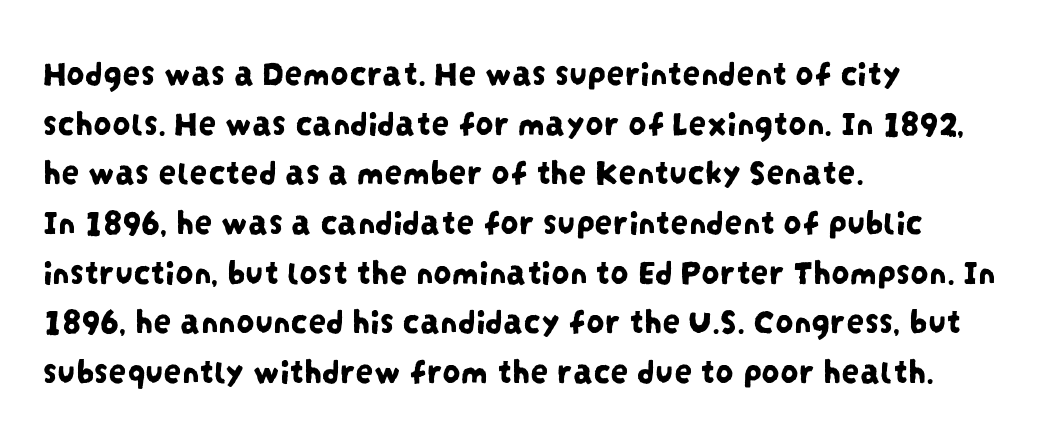
{"serif": "no", "width": "condensed", "stroke_contrast": "low", "x_height": "large", "monospaced": "no", "underline": "no", "align": "left", "line_spacing": "normal", "line_spacing_ratio": 1.38, "letter_spacing": "normal", "letter_spacing_em": 0.0, "glyph_px": 36}
